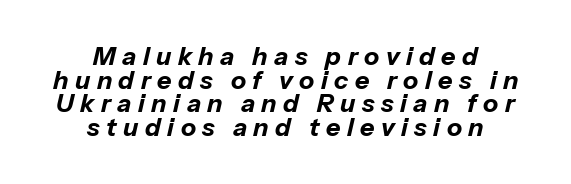
{"italic": "yes", "lean": "right", "slant_degrees": 13, "bold": "yes", "underline": "no", "align": "center", "line_spacing": "tight", "line_spacing_ratio": 0.95, "letter_spacing": "wide", "letter_spacing_em": 0.26, "glyph_px": 25}
